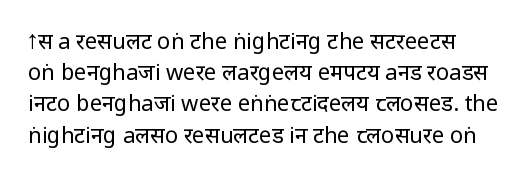
{"italic": "no", "bold": "no", "underline": "no", "line_spacing": "normal", "line_spacing_ratio": 1.42, "letter_spacing": "normal", "letter_spacing_em": 0.0, "glyph_px": 22}
